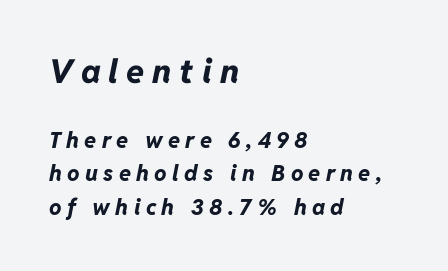
Q: Is the text bold? A: Yes.
Q: Is the text italic (slanted)? A: Yes, it leans right by about 11 degrees.
Q: Is the text underlined? A: No.
Q: How is the paragraph aligned? A: Left-aligned.
Q: Is the spacing between letters normal or unusually wide? A: Unusually wide.
Q: Is the spacing between lines tight, normal or loose? A: Normal.
Q: Which block of text is set in a larger size, the first (top) or the second (bottom)? A: The first (top) one.
Q: Width (condensed, normal, or wide)? A: Normal.
Q: Stroke contrast? A: Low.
Q: x-height? A: Medium.
Q: Monospaced? A: No.
